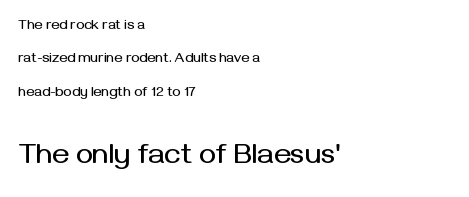
Letters rest on an invisible, unmarked baseline. Notice how the stems are strictly vertical — no italics here. No extra tracking has been applied to these lines. Left-aligned paragraph, ragged on the right.
